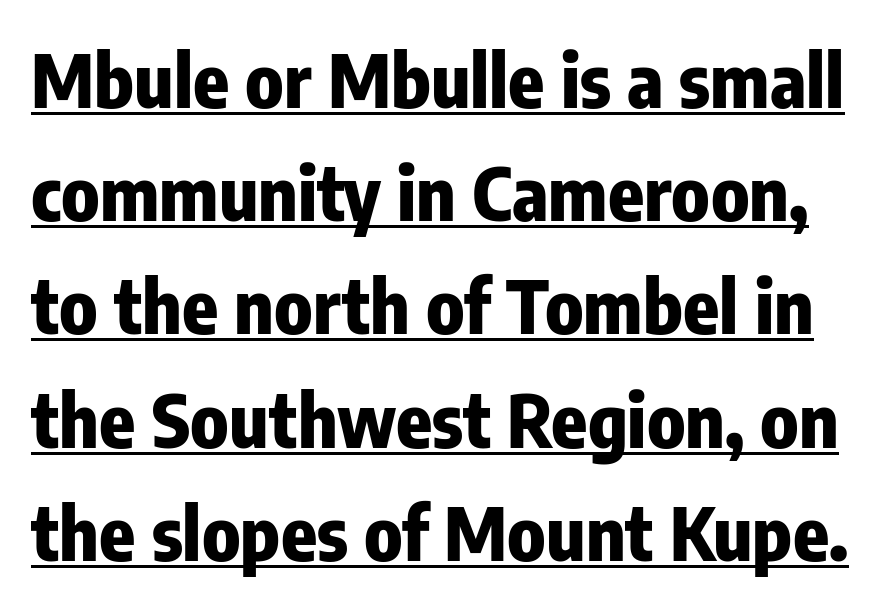
Q: Is the text bold? A: Yes.
Q: Is the text italic (slanted)? A: No, it is upright.
Q: Is the typeface a serif or a sans-serif typeface? A: Sans-serif.
Q: Is the text underlined? A: Yes.
Q: Is the spacing between letters normal or unusually wide? A: Normal.
Q: Is the spacing between lines tight, normal or loose? A: Normal.
Q: Width (condensed, normal, or wide)? A: Condensed.
Q: Stroke contrast? A: Low.
Q: x-height? A: Medium.
Q: Monospaced? A: No.
